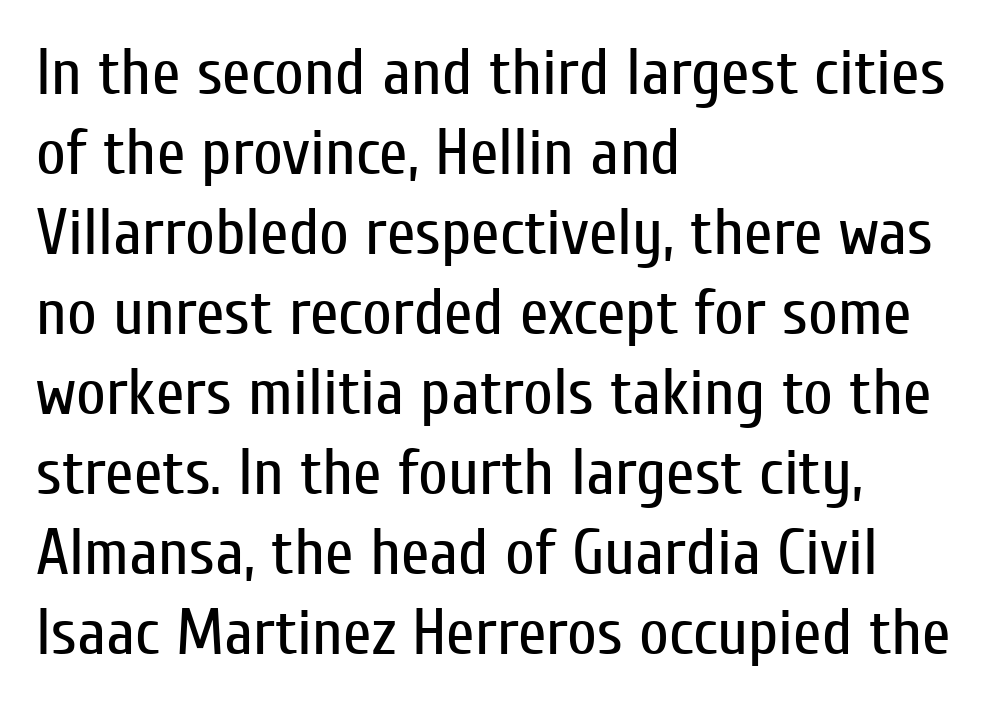
{"serif": "no", "italic": "no", "bold": "no", "weight": "regular", "width": "condensed", "stroke_contrast": "low", "x_height": "medium", "monospaced": "no", "underline": "no", "align": "left", "line_spacing_ratio": 1.23, "letter_spacing": "normal", "letter_spacing_em": 0.0, "glyph_px": 65}
